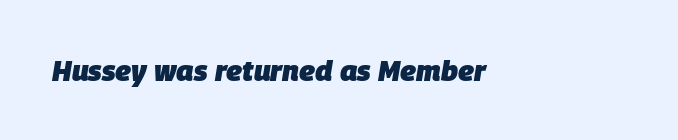
The image shows 29 px heavy type, italic (leaning right); set normal letter spacing, not underlined; low stroke contrast and a large x-height.
